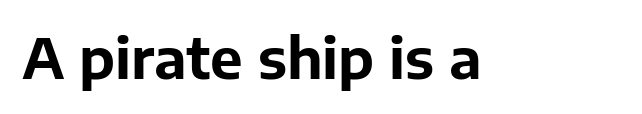
Q: Is the text bold? A: Yes.
Q: Is the text italic (slanted)? A: No, it is upright.
Q: Is the typeface a serif or a sans-serif typeface? A: Sans-serif.
Q: Is the text underlined? A: No.
Q: Is the spacing between letters normal or unusually wide? A: Normal.
Q: Width (condensed, normal, or wide)? A: Normal.
Q: Stroke contrast? A: Low.
Q: x-height? A: Medium.
Q: Monospaced? A: No.
